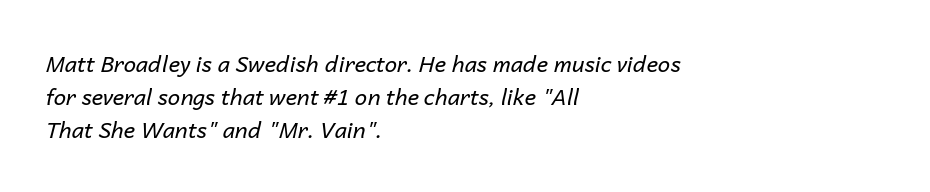
{"italic": "yes", "lean": "right", "slant_degrees": 14, "bold": "no", "underline": "no", "align": "left", "line_spacing": "normal", "line_spacing_ratio": 1.49, "letter_spacing": "normal", "letter_spacing_em": 0.0, "glyph_px": 22}
